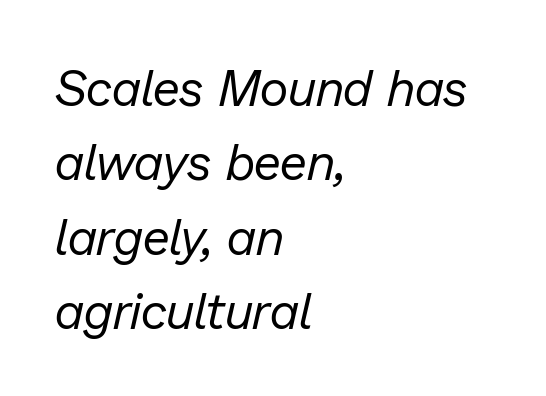
The image shows 50 px regular-weight type, italic (leaning right); set left-aligned, normal line spacing (1.49x), normal letter spacing, not underlined; low stroke contrast and a medium x-height.
